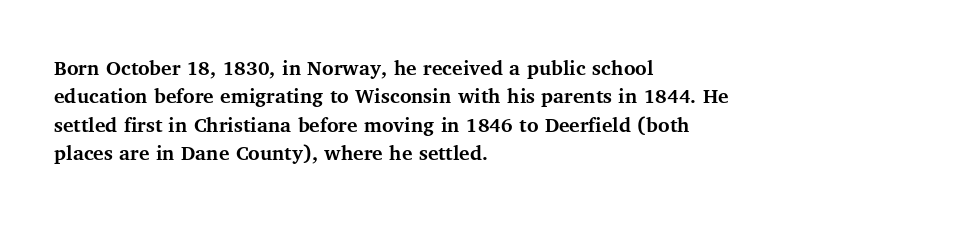
{"italic": "no", "bold": "yes", "underline": "no", "align": "left", "line_spacing": "normal", "line_spacing_ratio": 1.29, "letter_spacing": "normal", "letter_spacing_em": 0.0, "glyph_px": 22}
